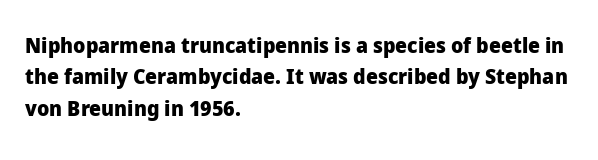
Set as a true bold cut, around the 700 mark. You can tell it's not italic because the verticals are truly vertical. Horizontally, the lines are justified to the leading edge only. Evenly set lines give the paragraph a standard silhouette. Just letters on the line, the space beneath them empty. Compared with typical body copy, the letter spacing here is the same.
